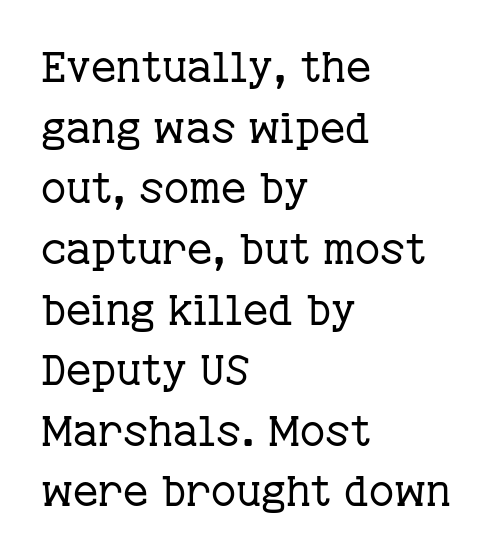
This sample has the flowing, uneven cadence of proportional lettering. Descenders are the only things crossing below the line. Serif or sans? Serif — the stroke terminals have little feet. The compositor pushed each line to the left boundary.
